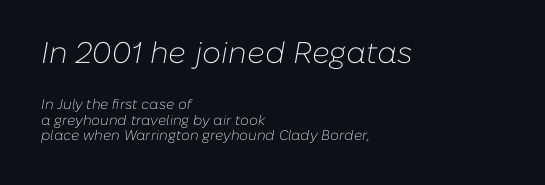
{"italic": "yes", "lean": "right", "slant_degrees": 10, "bold": "no", "weight": "light", "width": "normal", "stroke_contrast": "low", "x_height": "medium", "monospaced": "no", "underline": "no", "align": "left", "line_spacing": "tight", "line_spacing_ratio": 1.11, "letter_spacing": "normal", "letter_spacing_em": 0.0, "larger_block": "first", "size_ratio": 2.14, "glyph_px": 30}
